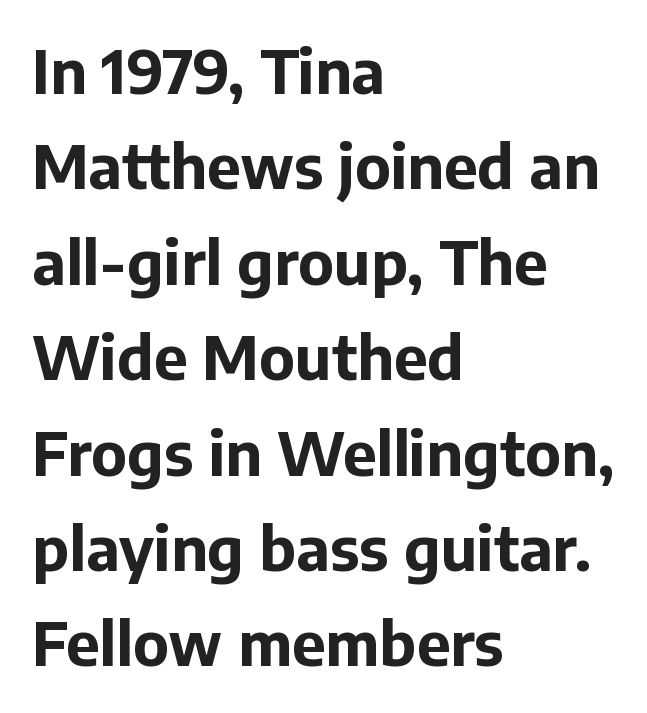
The image shows 60 px bold sans-serif type, upright; set left-aligned, normal line spacing (1.59x), normal letter spacing, not underlined; low stroke contrast and a medium x-height.
